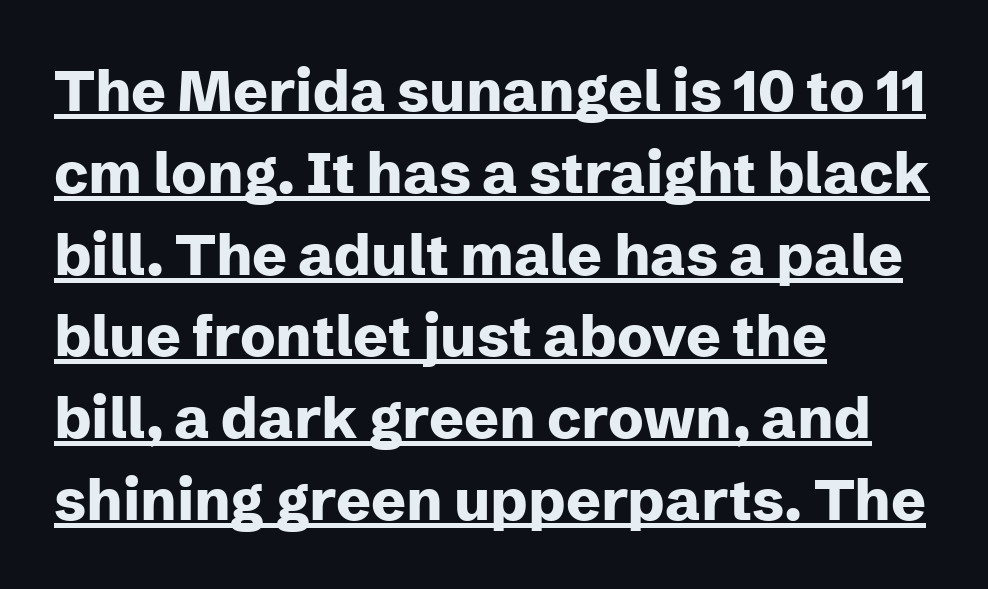
Strokes here are thick enough to call this a true bold. In designer terms, the underline attribute is active on this setting. A classic flush-left, rag-right setting is used for this passage. Think of a printed novel: that variable character pitch is what you see here. Rows of type keep a routine distance in the vertical direction.
